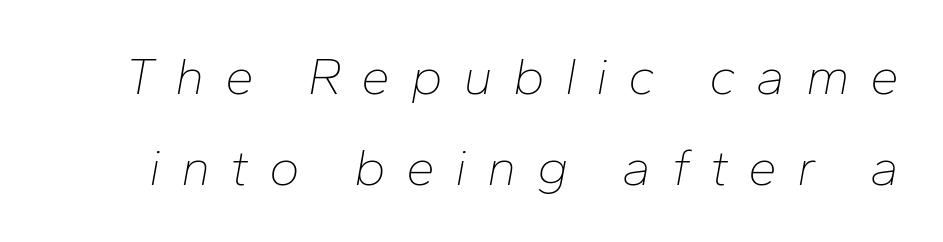
Q: Is the text bold? A: No.
Q: Is the text italic (slanted)? A: Yes, it leans right by about 10 degrees.
Q: Is the text underlined? A: No.
Q: Is the spacing between letters normal or unusually wide? A: Unusually wide.
Q: Width (condensed, normal, or wide)? A: Normal.
Q: Stroke contrast? A: Low.
Q: x-height? A: Medium.
Q: Monospaced? A: No.
